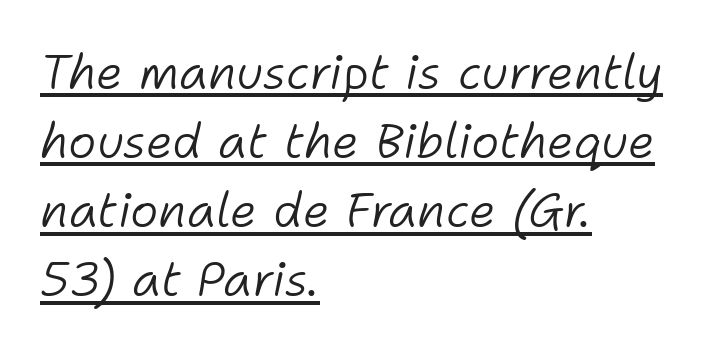
Q: Is the text bold? A: No.
Q: Is the text italic (slanted)? A: Yes, it leans right by about 11 degrees.
Q: Is the text underlined? A: Yes.
Q: How is the paragraph aligned? A: Left-aligned.
Q: Is the spacing between letters normal or unusually wide? A: Normal.
Q: Is the spacing between lines tight, normal or loose? A: Normal.
Q: Width (condensed, normal, or wide)? A: Normal.
Q: Stroke contrast? A: Low.
Q: x-height? A: Medium.
Q: Monospaced? A: No.
